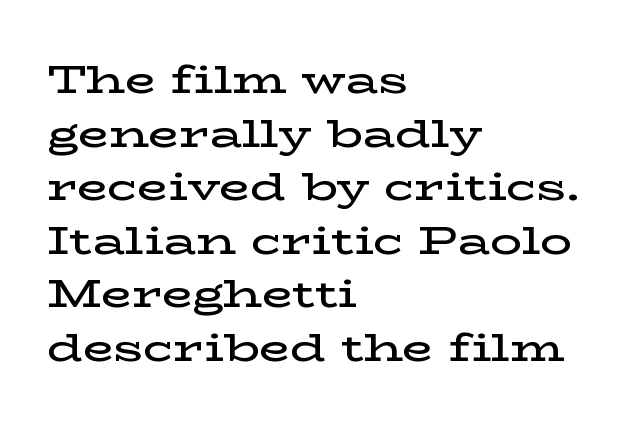
The image shows 40 px semibold, wide serif type, upright; set left-aligned, normal line spacing (1.34x), normal letter spacing, not underlined; low stroke contrast and a medium x-height.
